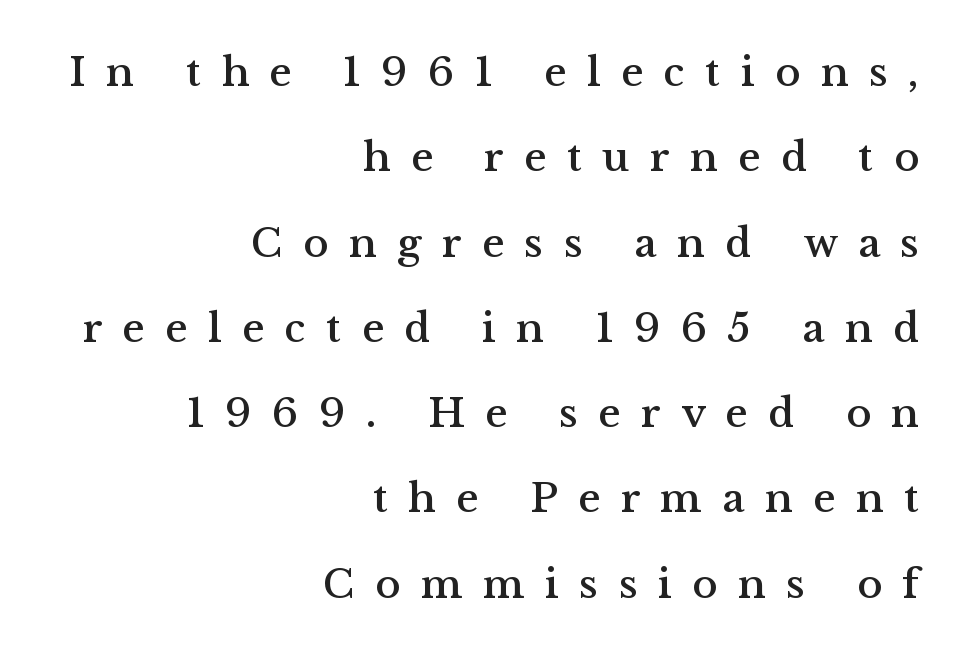
Q: Is the text italic (slanted)? A: No, it is upright.
Q: Is the typeface a serif or a sans-serif typeface? A: Serif.
Q: Is the text underlined? A: No.
Q: How is the paragraph aligned? A: Right-aligned.
Q: Is the spacing between letters normal or unusually wide? A: Unusually wide.
Q: Is the spacing between lines tight, normal or loose? A: Loose.
Q: Width (condensed, normal, or wide)? A: Normal.
Q: Stroke contrast? A: Medium.
Q: x-height? A: Medium.
Q: Monospaced? A: No.
